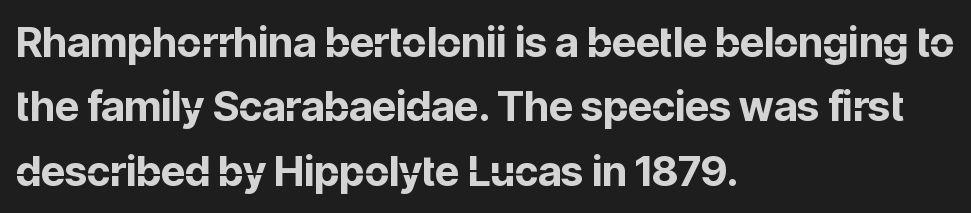
The image shows 42 px bold sans-serif type, upright; set left-aligned, normal line spacing (1.53x), normal letter spacing, not underlined; low stroke contrast and a medium x-height.
